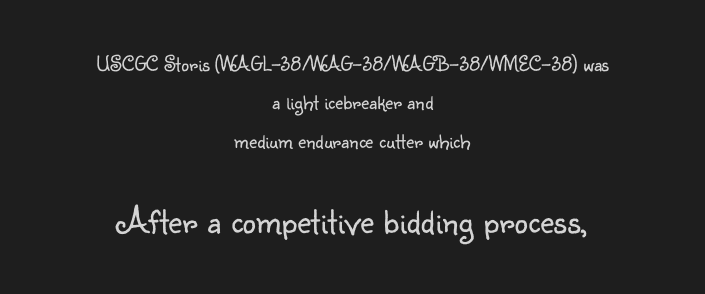
The image shows 38 px light sans-serif type, upright; set centered, line spacing 1.75x, normal letter spacing, not underlined; the second (bottom) block is 1.73x larger; low stroke contrast and a small x-height.
